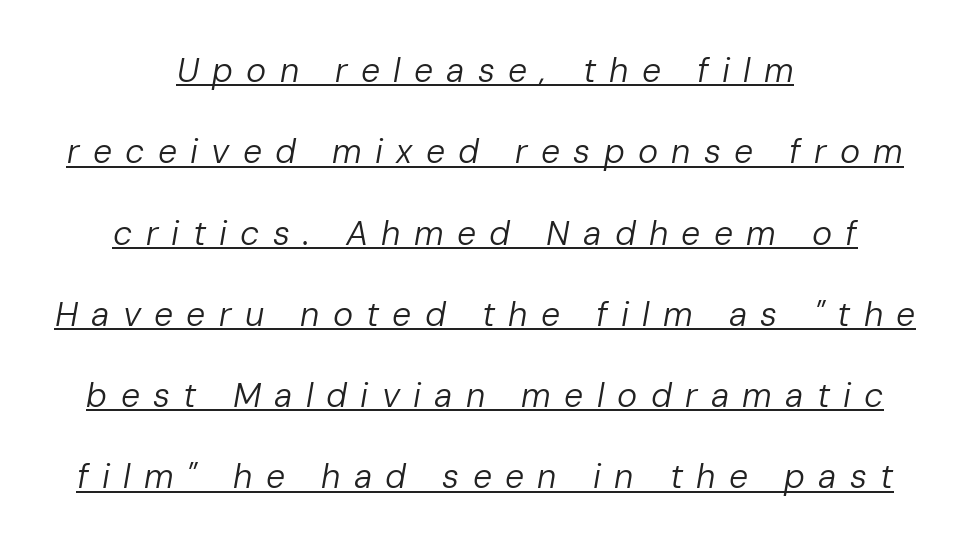
Every character sits at an angle, as italics do. A typesetter would call this proportional, since set widths differ per character. Underline: present. Words appear elongated and porous because spacing is wide.
